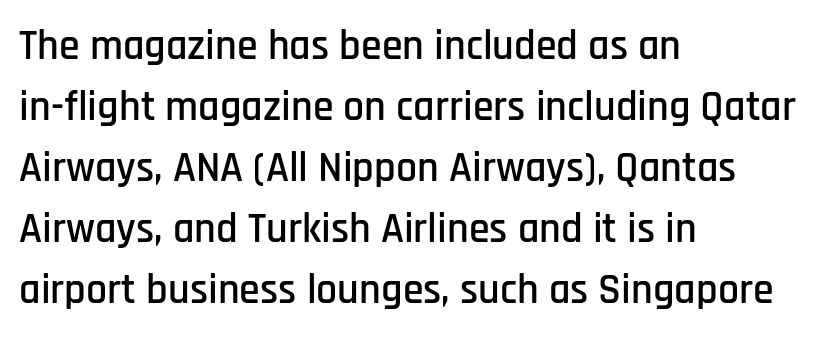
{"serif": "no", "italic": "no", "width": "condensed", "stroke_contrast": "low", "x_height": "large", "monospaced": "no", "underline": "no", "align": "left", "line_spacing": "normal", "line_spacing_ratio": 1.45, "letter_spacing": "normal", "letter_spacing_em": 0.0, "glyph_px": 42}
